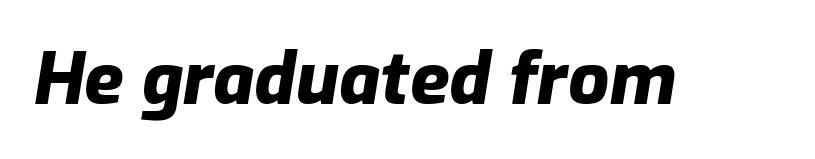
{"italic": "yes", "lean": "right", "slant_degrees": 9, "bold": "yes", "weight": "heavy", "width": "normal", "stroke_contrast": "low", "x_height": "medium", "monospaced": "no", "underline": "no", "letter_spacing": "normal", "letter_spacing_em": 0.0, "glyph_px": 72}
